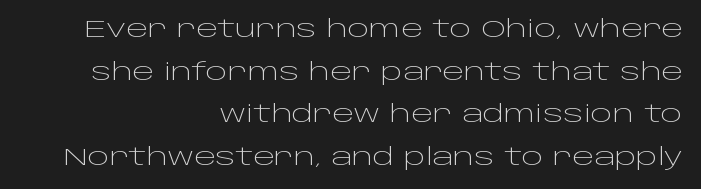
Q: Is the text bold? A: No.
Q: Is the text italic (slanted)? A: No, it is upright.
Q: Is the text underlined? A: No.
Q: How is the paragraph aligned? A: Right-aligned.
Q: Is the spacing between letters normal or unusually wide? A: Normal.
